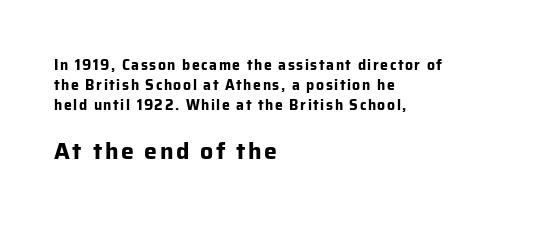
The image shows 23 px bold type, upright; set left-aligned, normal line spacing (1.43x), not underlined; the second (bottom) block is 1.64x larger.
